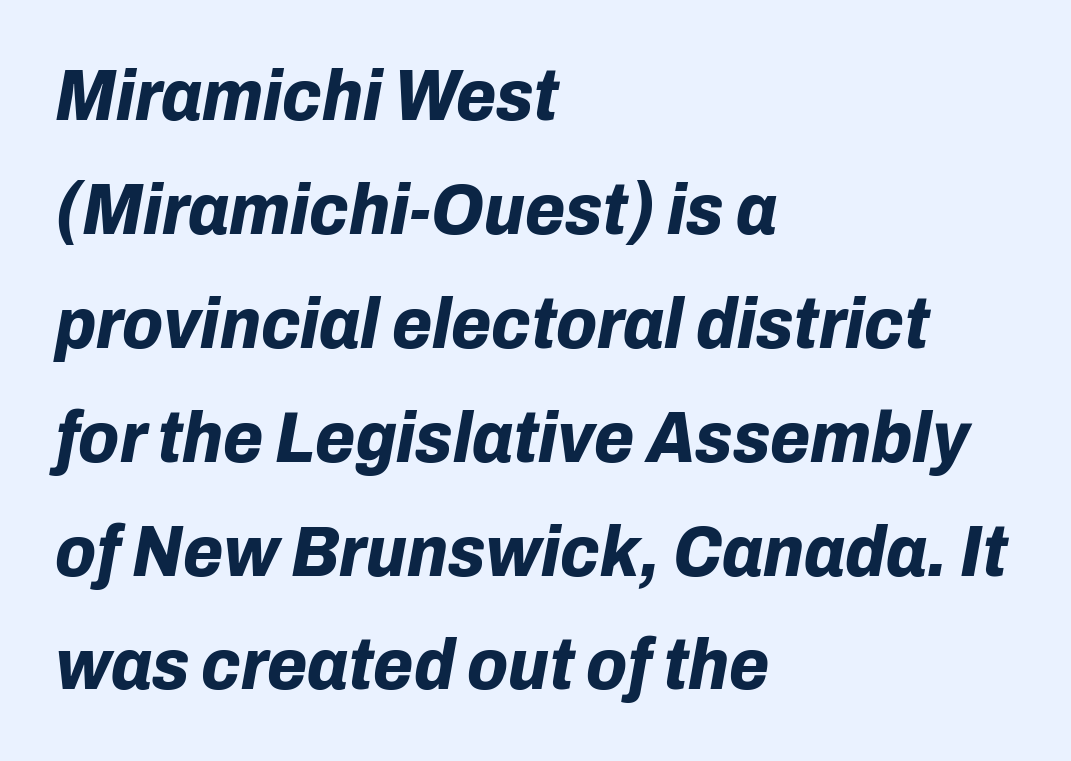
{"italic": "yes", "lean": "right", "slant_degrees": 10, "bold": "yes", "weight": "bold", "width": "normal", "stroke_contrast": "low", "x_height": "medium", "monospaced": "no", "underline": "no", "align": "left", "line_spacing": "normal", "line_spacing_ratio": 1.56, "letter_spacing": "normal", "letter_spacing_em": 0.0, "glyph_px": 73}
